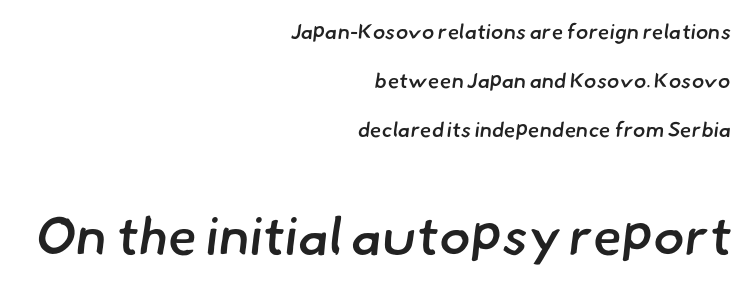
Q: Is the text bold? A: Semi-bold.
Q: Is the typeface a serif or a sans-serif typeface? A: Sans-serif.
Q: Is the text underlined? A: No.
Q: How is the paragraph aligned? A: Right-aligned.
Q: Is the spacing between letters normal or unusually wide? A: Normal.
Q: Is the spacing between lines tight, normal or loose? A: Loose.
Q: Which block of text is set in a larger size, the first (top) or the second (bottom)? A: The second (bottom) one.
Q: Width (condensed, normal, or wide)? A: Normal.
Q: Stroke contrast? A: Low.
Q: x-height? A: Small.
Q: Monospaced? A: No.
